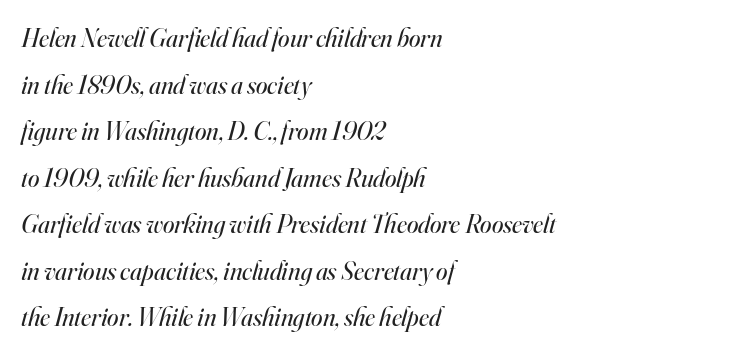
The image shows 26 px text type, italic (leaning right); set left-aligned, line spacing 1.79x, normal letter spacing, not underlined.
